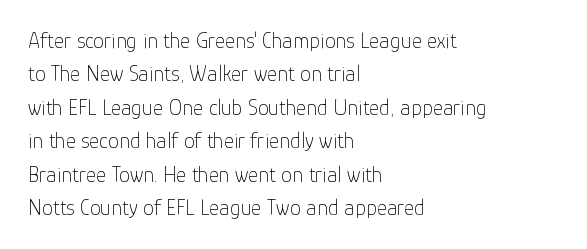
Summary of vertical rhythm: regular, with standard interline spacing. No extra ink here — the face is not bold. Quick note: not italic, upright. Horizontal alignment here is leftward, the default for most running prose.
